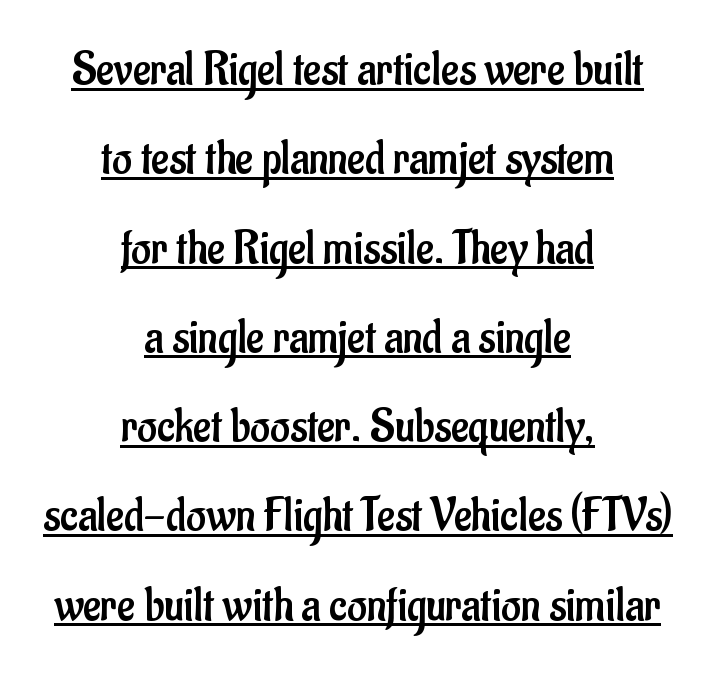
Caption: multi-line text, centered on the measure. The typeface chosen for these lines omits serifs. Between one letter and the next there's only the usual sliver of space. Check the space under the baseline: a stroke is drawn there. No italicization has been applied; the sample stays upright. Here the designer chose a conventional face with non-uniform glyph widths.
